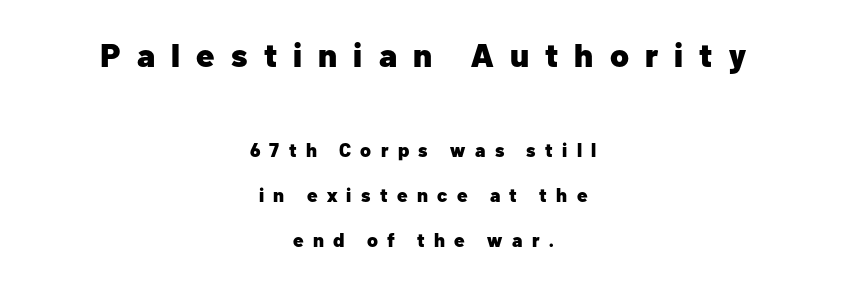
{"serif": "no", "italic": "no", "bold": "yes", "weight": "heavy", "width": "normal", "stroke_contrast": "low", "x_height": "medium", "monospaced": "no", "underline": "no", "align": "center", "line_spacing": "loose", "line_spacing_ratio": 2.38, "letter_spacing": "wide", "letter_spacing_em": 0.49, "larger_block": "first", "size_ratio": 1.74, "glyph_px": 33}
